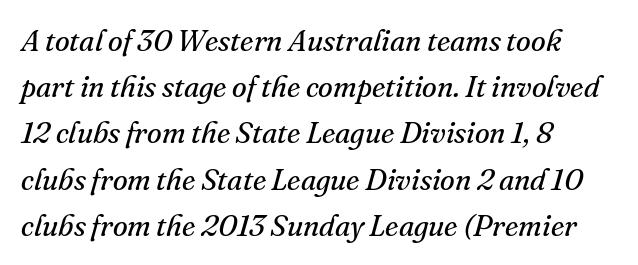
The image shows 30 px regular-weight serif type, italic (leaning right); set left-aligned, normal line spacing (1.54x), normal letter spacing, not underlined; medium stroke contrast and a small x-height.
